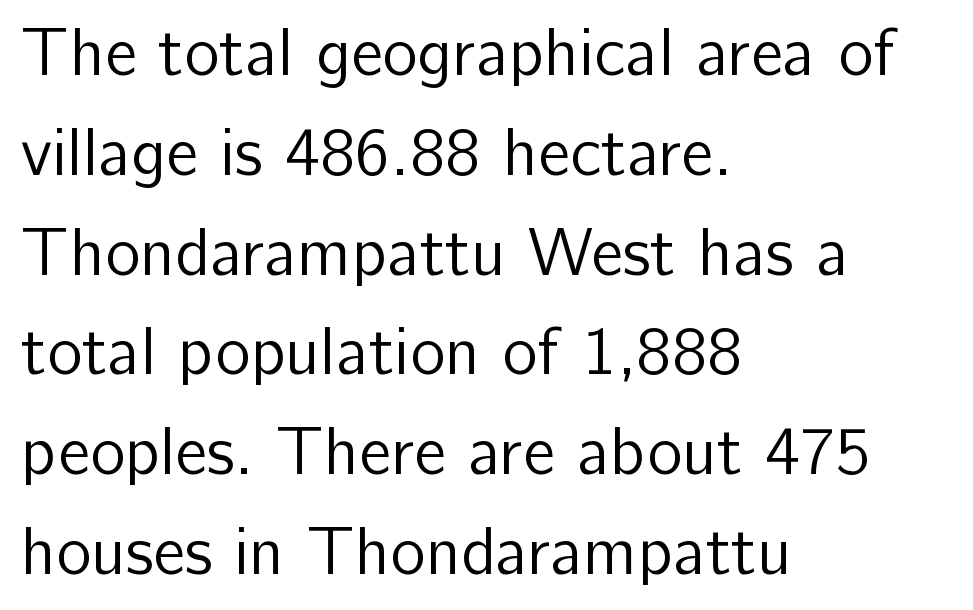
Q: Is the text bold? A: No.
Q: Is the text italic (slanted)? A: No, it is upright.
Q: Is the typeface a serif or a sans-serif typeface? A: Sans-serif.
Q: Is the text underlined? A: No.
Q: How is the paragraph aligned? A: Left-aligned.
Q: Is the spacing between letters normal or unusually wide? A: Normal.
Q: Is the spacing between lines tight, normal or loose? A: Normal.
Q: Width (condensed, normal, or wide)? A: Normal.
Q: Stroke contrast? A: Low.
Q: x-height? A: Medium.
Q: Monospaced? A: No.
